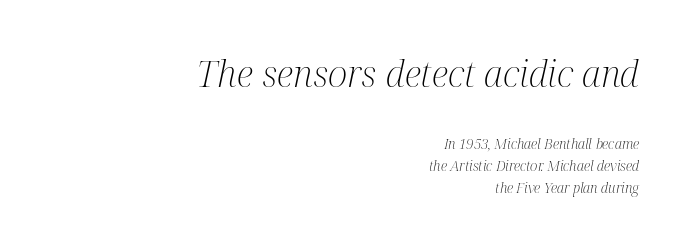
The paragraph has a hard right edge and a soft left edge. Note: larger setting up top, smaller setting below. No chunkiness to these letters — they're not bold. Is this a fixed-width face? No — the glyphs have proportional, varying widths. These lines keep a tight, regular rhythm from letter to letter.
